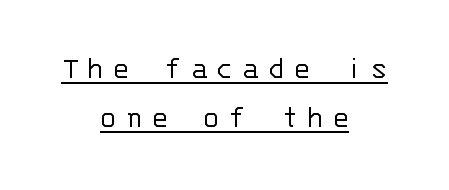
The image shows 33 px light sans-serif type, upright, monospaced; set centered, normal line spacing (1.49x), unusually wide letter spacing (+0.29 em), underlined; low stroke contrast and a large x-height.
